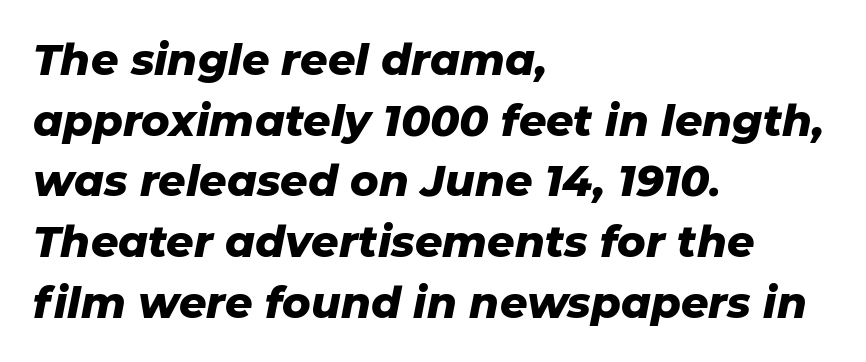
These lines stack with their left ends in a neat column. Note the varied advance widths — an 'i' is clearly narrower than an 'm'. Pretty heavy lettering here — definitely bold. The baseline area is clear.
